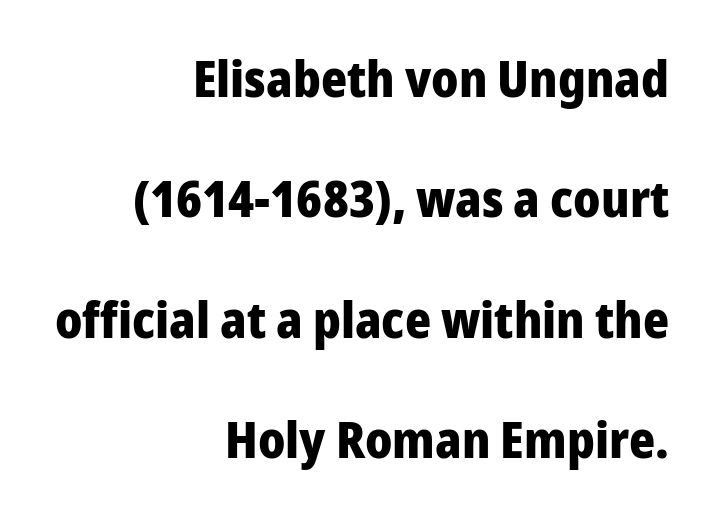
This sample uses a sans-serif face. Character widths vary here, with narrow letters taking less room than wide ones. Compared with a flush-left layout, this one pins lines to the opposite, right side. The lettering stays uniformly vertical, giving the passage a roman look.
